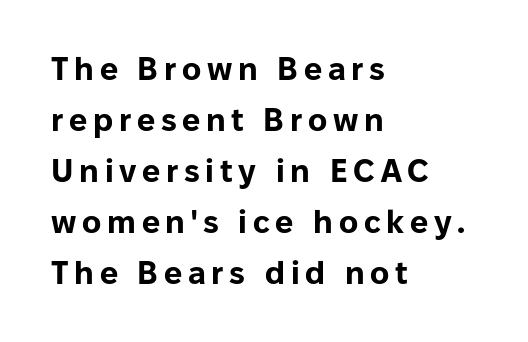
The image shows 32 px bold sans-serif type, upright; set left-aligned, normal line spacing (1.59x), not underlined; low stroke contrast and a medium x-height.
